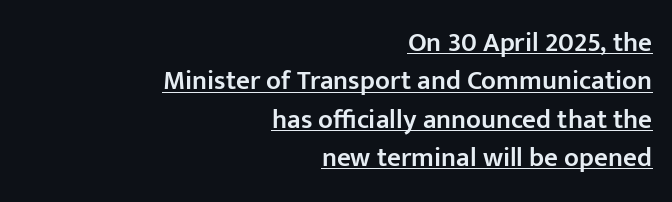
Q: Is the text bold? A: Semi-bold.
Q: Is the text italic (slanted)? A: No, it is upright.
Q: Is the text underlined? A: Yes.
Q: How is the paragraph aligned? A: Right-aligned.
Q: Is the spacing between letters normal or unusually wide? A: Normal.
Q: Is the spacing between lines tight, normal or loose? A: Normal.
